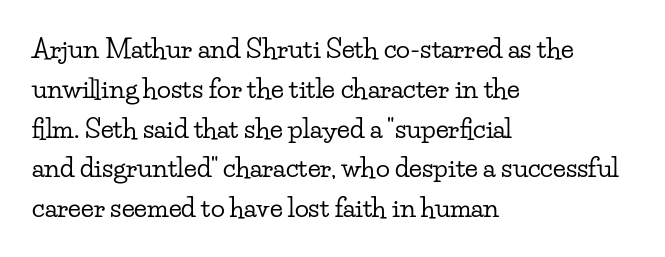
The image shows 26 px text type, upright; set left-aligned, normal line spacing (1.53x), normal letter spacing, not underlined.
